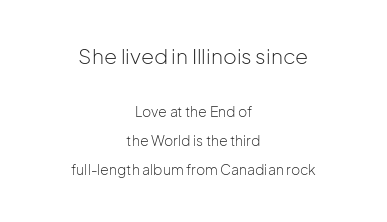
{"italic": "no", "bold": "no", "underline": "no", "align": "center", "line_spacing": "loose", "line_spacing_ratio": 2.07, "letter_spacing": "normal", "letter_spacing_em": 0.0, "larger_block": "first", "size_ratio": 1.5, "glyph_px": 21}
